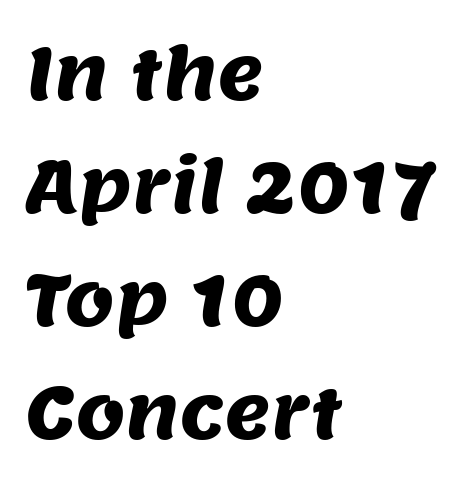
Note: no serifs on the glyphs. This rendering features lettering with no underline. A typesetter would call this zero additional tracking. Where is the straight margin? On the left.
